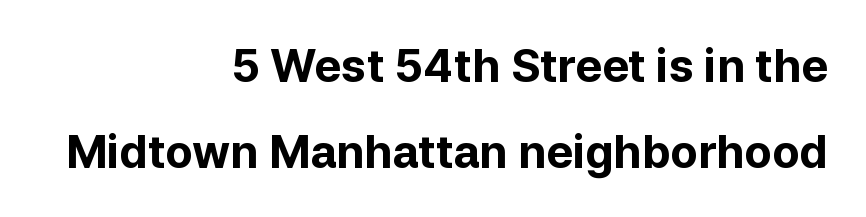
Rule under the text: the space is simply empty. Words appear dense and cohesive because spacing is normal. The setting favours the right margin, as signatures and pull-quotes sometimes do. Is this a fixed-width face? No — the glyphs have proportional, varying widths. A sans-serif font was chosen for this passage. On the weight axis this lands at bold, roughly 700.
